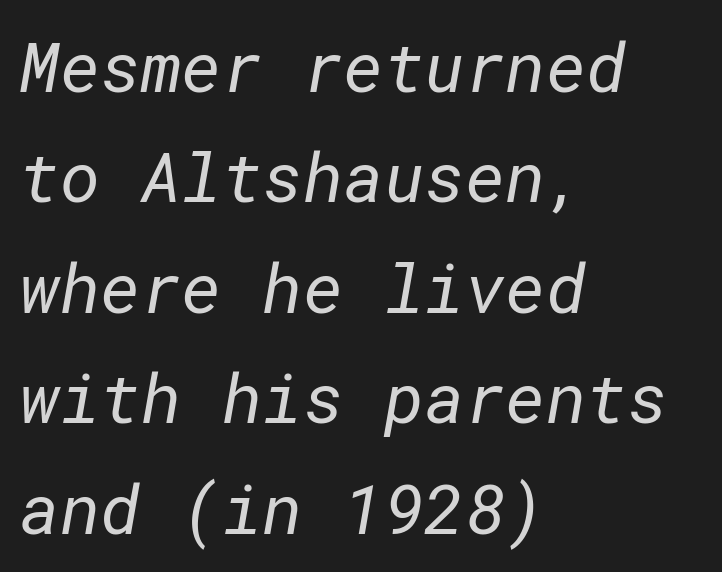
Words appear dense and cohesive because spacing is normal. Heft: none added — not bold. What kind of face is this? One without serifs — a sans. If you measured baseline to baseline, you'd find a middling distance. Underline: absent. Which margin do the lines hug? The left one — the right edge is uneven.
